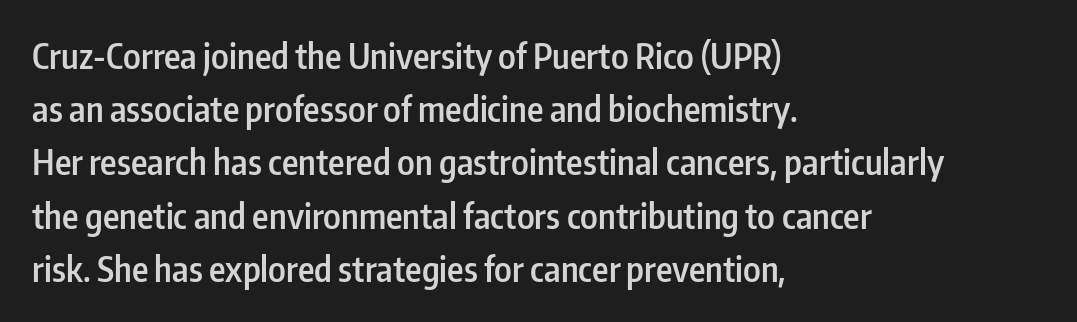
The image shows 35 px semibold, condensed sans-serif type, upright; set left-aligned, normal line spacing (1.52x), normal letter spacing, not underlined; low stroke contrast and a medium x-height.
